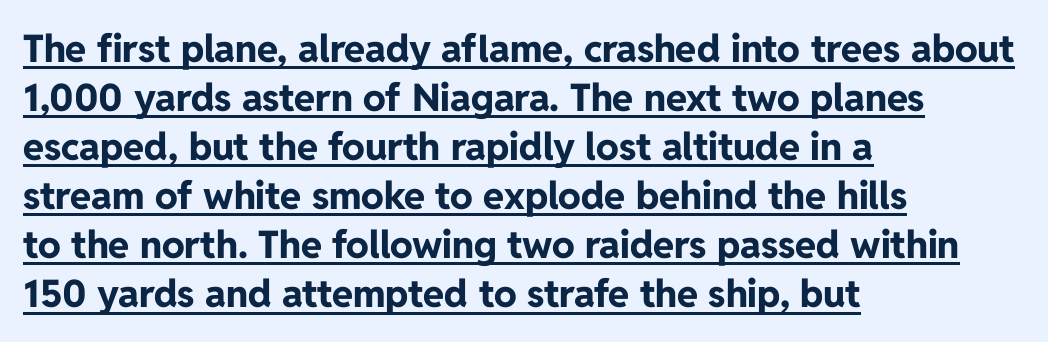
Q: Is the text bold? A: Yes.
Q: Is the text italic (slanted)? A: No, it is upright.
Q: Is the typeface a serif or a sans-serif typeface? A: Sans-serif.
Q: Is the text underlined? A: Yes.
Q: How is the paragraph aligned? A: Left-aligned.
Q: Is the spacing between letters normal or unusually wide? A: Normal.
Q: Is the spacing between lines tight, normal or loose? A: Normal.
Q: Width (condensed, normal, or wide)? A: Normal.
Q: Stroke contrast? A: Low.
Q: x-height? A: Medium.
Q: Monospaced? A: No.
